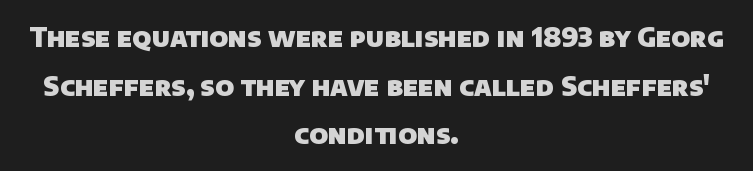
This rendering uses center alignment, leaving both contours irregular but symmetric. A typesetter would call this zero additional tracking. The font is running at its bold setting. Bare-footed words on every line.
